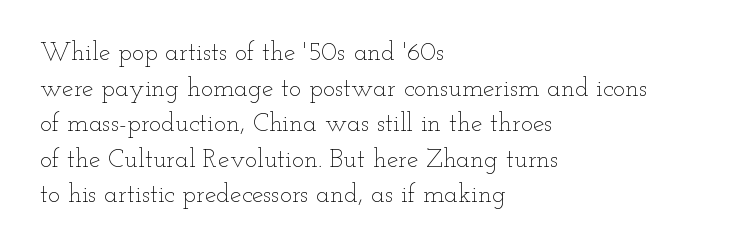
The line texture is even and compact thanks to regular tracking. Honestly, the row spacing looks completely unremarkable. Every row of glyphs begins at an identical x-position on the left. The letters stand straight up with perfectly vertical stems. Stroke thickness stays within the range of a standard reading face or lighter. Unmarked baselines from the first word to the last.
